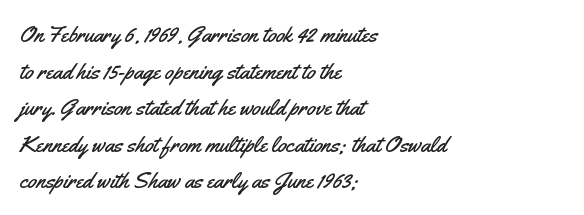
{"underline": "no", "align": "left", "line_spacing": "normal", "line_spacing_ratio": 1.59, "letter_spacing": "normal", "letter_spacing_em": 0.0, "glyph_px": 23}
